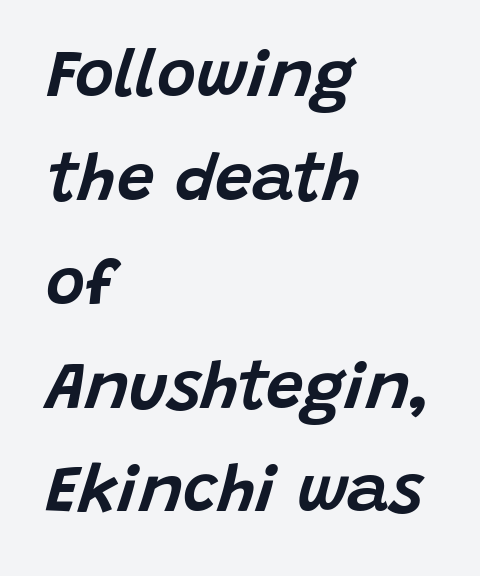
These lines were composed using italics. Words appear dense and cohesive because spacing is normal. Short and long lines alike share a common starting point at left. This sample has the flowing, uneven cadence of proportional lettering. Words float on clear page, feet unadorned. Does the leading feel generous? No, just average.
